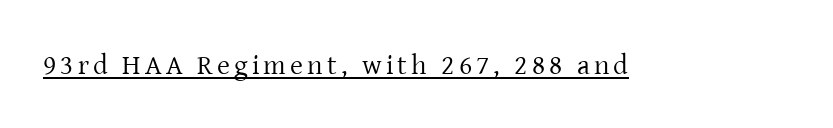
Q: Is the text bold? A: No.
Q: Is the text italic (slanted)? A: No, it is upright.
Q: Is the typeface a serif or a sans-serif typeface? A: Serif.
Q: Is the text underlined? A: Yes.
Q: Width (condensed, normal, or wide)? A: Normal.
Q: Stroke contrast? A: Low.
Q: x-height? A: Medium.
Q: Monospaced? A: No.
